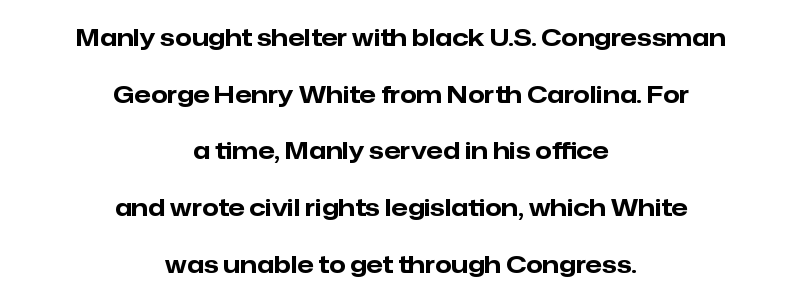
{"italic": "no", "bold": "yes", "underline": "no", "align": "center", "line_spacing": "loose", "line_spacing_ratio": 2.36, "letter_spacing": "normal", "letter_spacing_em": 0.0, "glyph_px": 24}
